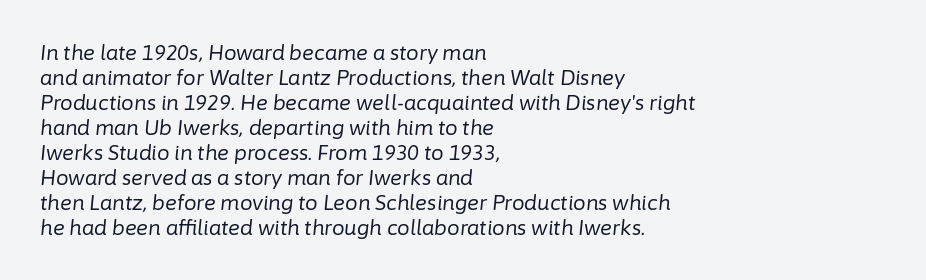
Words float on clear page, feet unadorned. One glance says typical: line gaps are just what's usual. Weight class: somewhere from thin through regular. The passage shown leans; its letterforms are oblique. Line beginnings align vertically; line endings do not. The rendering keeps characters at their native spacing.
